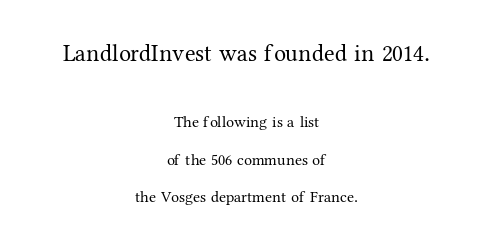
Q: Is the text bold? A: No.
Q: Is the text italic (slanted)? A: No, it is upright.
Q: Is the text underlined? A: No.
Q: How is the paragraph aligned? A: Centered.
Q: Is the spacing between letters normal or unusually wide? A: Normal.
Q: Is the spacing between lines tight, normal or loose? A: Loose.
Q: Which block of text is set in a larger size, the first (top) or the second (bottom)? A: The first (top) one.
